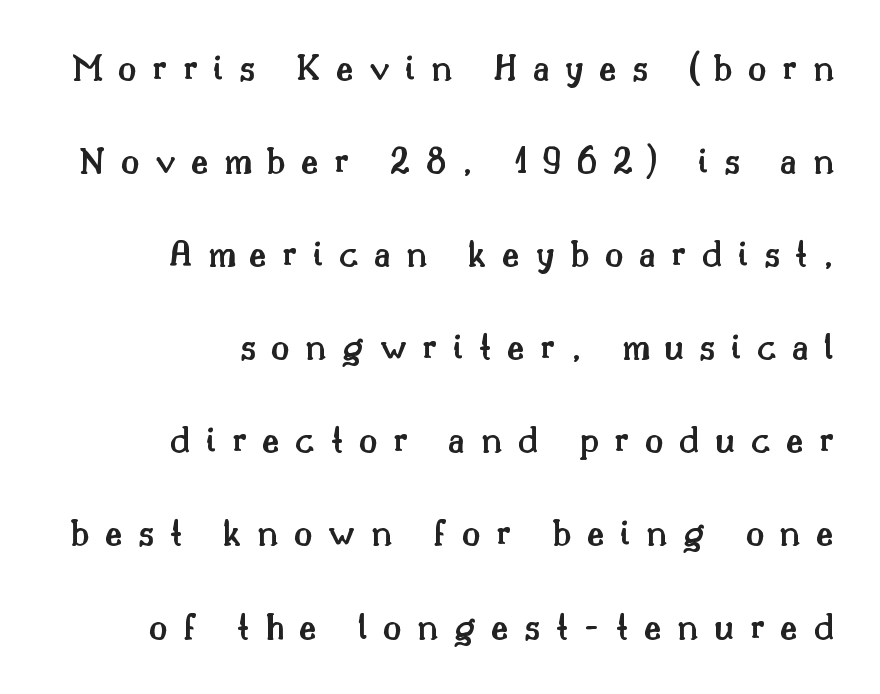
The image shows 38 px semibold serif type, upright; set right-aligned, loose line spacing (2.45x), unusually wide letter spacing (+0.41 em), not underlined; medium stroke contrast and a small x-height.
